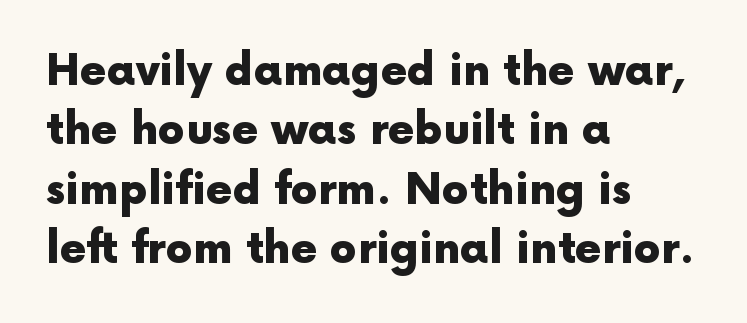
Q: Is the text bold? A: Yes.
Q: Is the text italic (slanted)? A: No, it is upright.
Q: Is the typeface a serif or a sans-serif typeface? A: Sans-serif.
Q: Is the text underlined? A: No.
Q: How is the paragraph aligned? A: Left-aligned.
Q: Is the spacing between letters normal or unusually wide? A: Normal.
Q: Is the spacing between lines tight, normal or loose? A: Normal.
Q: Width (condensed, normal, or wide)? A: Normal.
Q: x-height? A: Medium.
Q: Monospaced? A: No.
